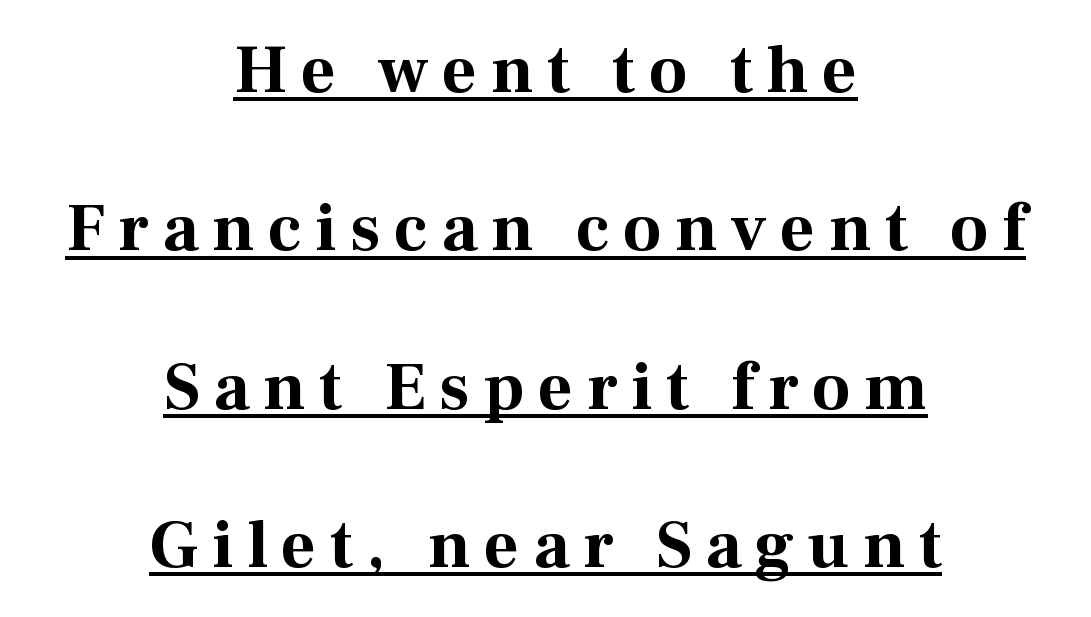
The image shows 68 px bold serif type, upright; set centered, loose line spacing (2.33x), unusually wide letter spacing (+0.2 em), underlined; medium stroke contrast and a medium x-height.
